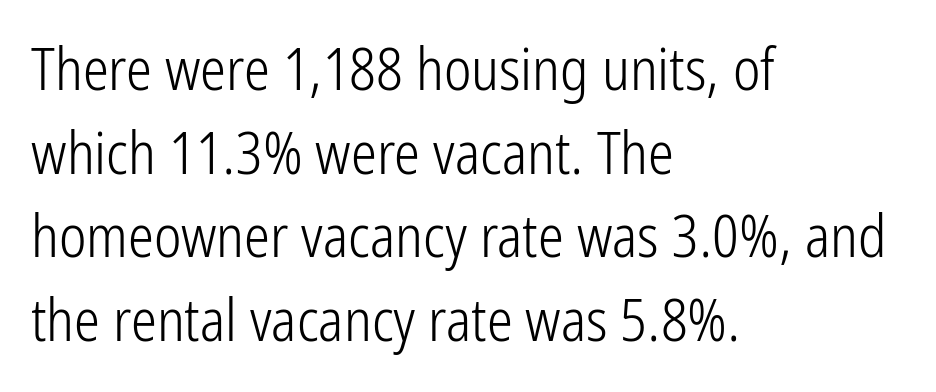
{"serif": "no", "italic": "no", "bold": "no", "weight": "light", "width": "condensed", "stroke_contrast": "low", "x_height": "medium", "monospaced": "no", "underline": "no", "align": "left", "line_spacing": "normal", "line_spacing_ratio": 1.44, "letter_spacing": "normal", "letter_spacing_em": 0.0, "glyph_px": 58}
